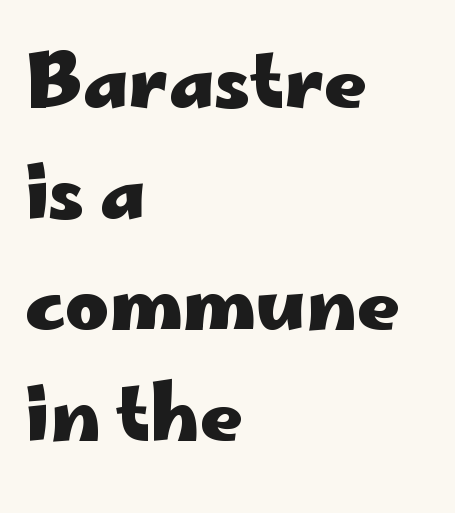
The image shows 74 px heavy, wide sans-serif type, upright; set left-aligned, normal line spacing (1.5x), normal letter spacing, not underlined; low stroke contrast and a small x-height.
